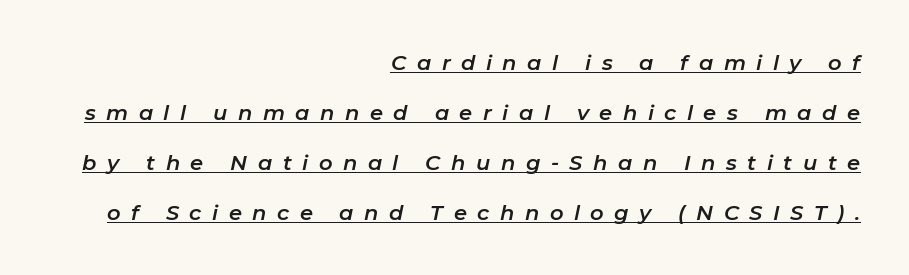
The image shows 21 px text type, italic (leaning right); set right-aligned, loose line spacing (2.38x), unusually wide letter spacing (+0.5 em), underlined.
